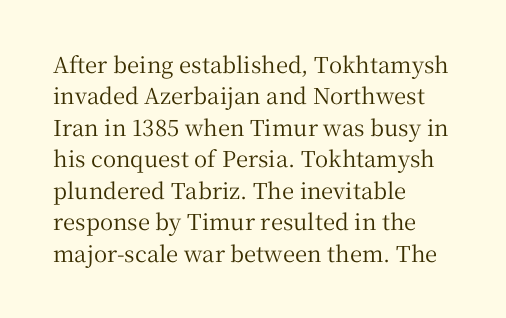
Quick note: underline off. Interline gaps are of average width in this sample. Notice how the stems are strictly vertical — no italics here. How are the letters spaced? Ordinarily, with no added tracking. The lines are quadded left.
